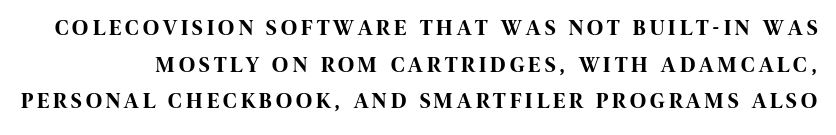
{"italic": "no", "bold": "yes", "underline": "no", "line_spacing": "normal", "line_spacing_ratio": 1.67, "glyph_px": 22}
